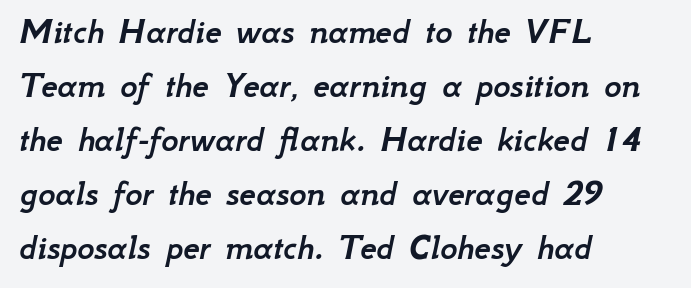
Q: Is the text italic (slanted)? A: Yes, it leans right by about 12 degrees.
Q: Is the text underlined? A: No.
Q: How is the paragraph aligned? A: Left-aligned.
Q: Is the spacing between letters normal or unusually wide? A: Normal.
Q: Is the spacing between lines tight, normal or loose? A: Normal.
Q: Width (condensed, normal, or wide)? A: Normal.
Q: Stroke contrast? A: Low.
Q: x-height? A: Small.
Q: Monospaced? A: No.
